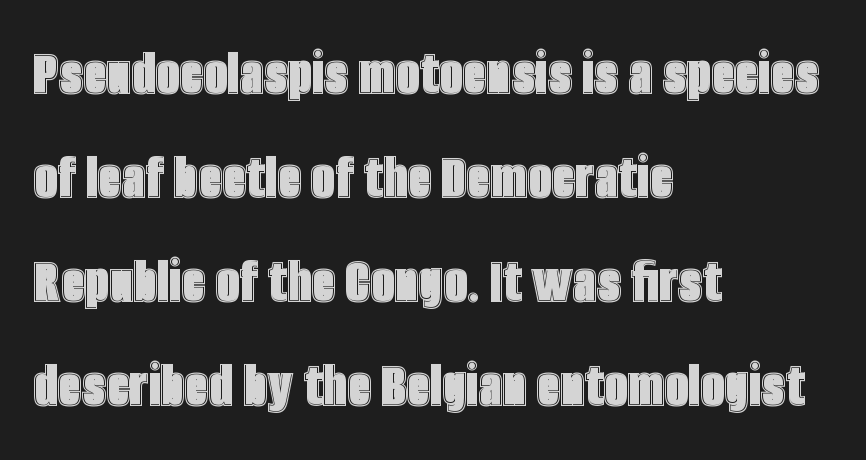
Q: Is the text italic (slanted)? A: No, it is upright.
Q: Is the text underlined? A: No.
Q: How is the paragraph aligned? A: Left-aligned.
Q: Is the spacing between letters normal or unusually wide? A: Normal.
Q: Is the spacing between lines tight, normal or loose? A: Normal.
Q: Width (condensed, normal, or wide)? A: Condensed.
Q: x-height? A: Large.
Q: Monospaced? A: No.
